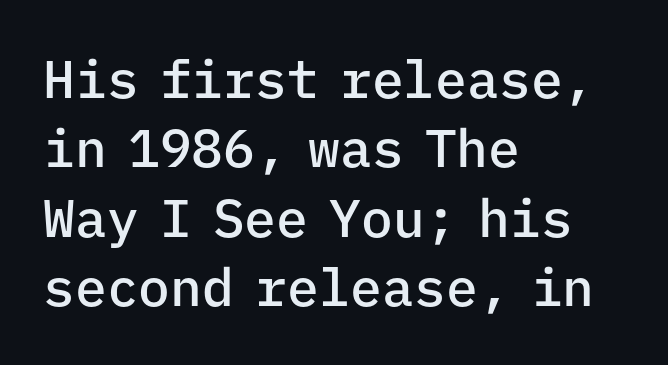
Q: Is the text bold? A: Semi-bold.
Q: Is the text italic (slanted)? A: No, it is upright.
Q: Is the typeface a serif or a sans-serif typeface? A: Sans-serif.
Q: Is the text underlined? A: No.
Q: How is the paragraph aligned? A: Left-aligned.
Q: Is the spacing between letters normal or unusually wide? A: Normal.
Q: Is the spacing between lines tight, normal or loose? A: Normal.
Q: Width (condensed, normal, or wide)? A: Normal.
Q: Stroke contrast? A: Low.
Q: x-height? A: Medium.
Q: Monospaced? A: Yes.
